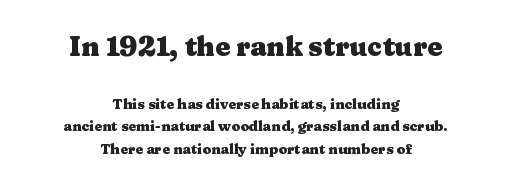
{"italic": "no", "bold": "yes", "underline": "no", "align": "center", "line_spacing": "normal", "line_spacing_ratio": 1.63, "letter_spacing": "normal", "letter_spacing_em": 0.0, "larger_block": "first", "size_ratio": 1.93, "glyph_px": 27}
